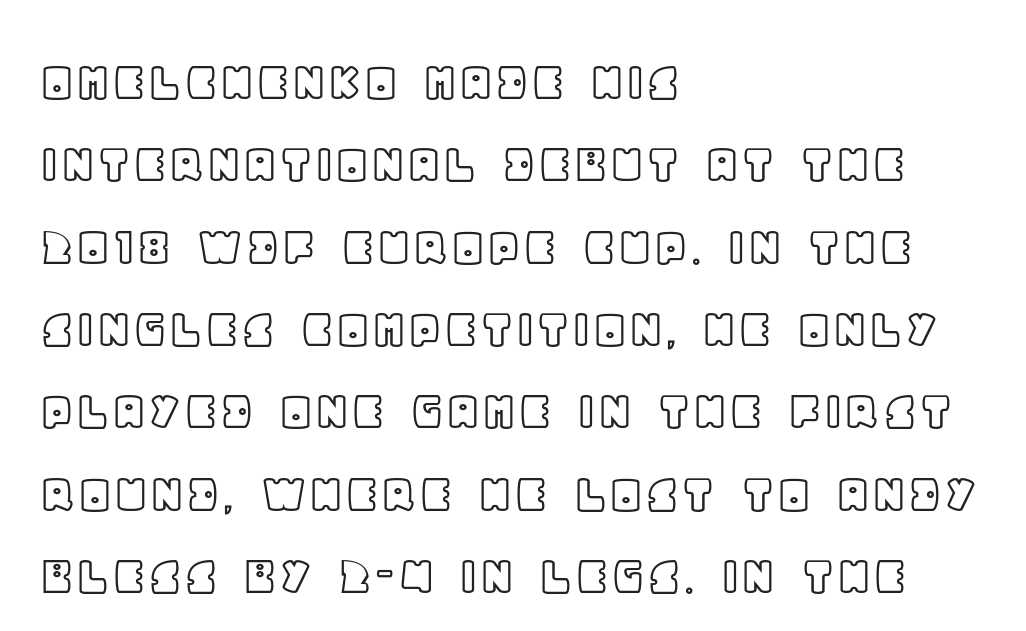
{"italic": "no", "width": "normal", "x_height": "large", "monospaced": "no", "underline": "no", "align": "left", "line_spacing": "normal", "line_spacing_ratio": 1.42, "letter_spacing": "normal", "letter_spacing_em": 0.0, "glyph_px": 58}
